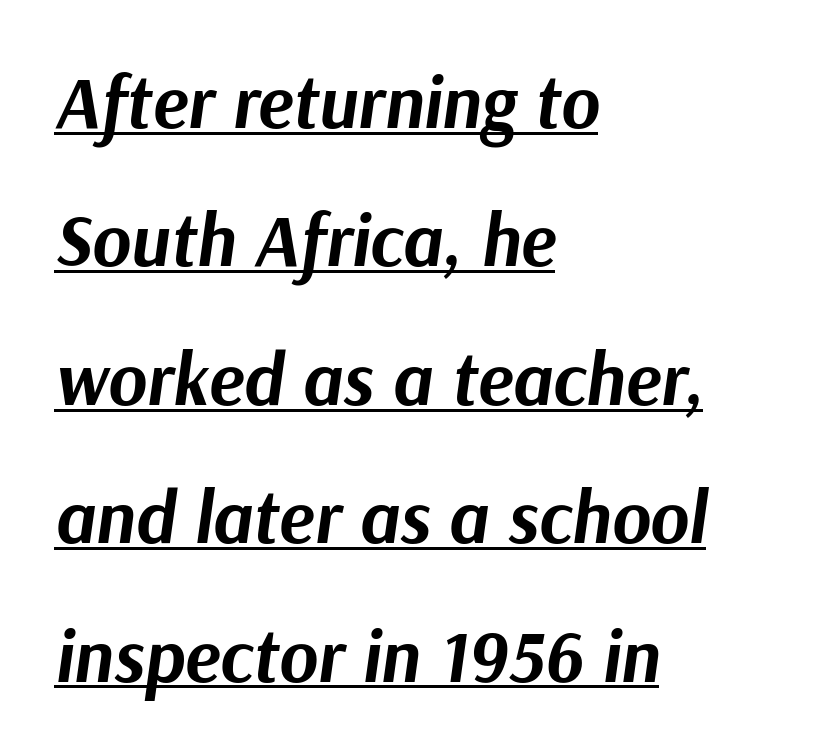
{"italic": "yes", "lean": "right", "slant_degrees": 9, "bold": "yes", "weight": "bold", "width": "normal", "stroke_contrast": "medium", "x_height": "medium", "monospaced": "no", "underline": "yes", "align": "left", "line_spacing_ratio": 1.87, "letter_spacing": "normal", "letter_spacing_em": 0.0, "glyph_px": 74}
